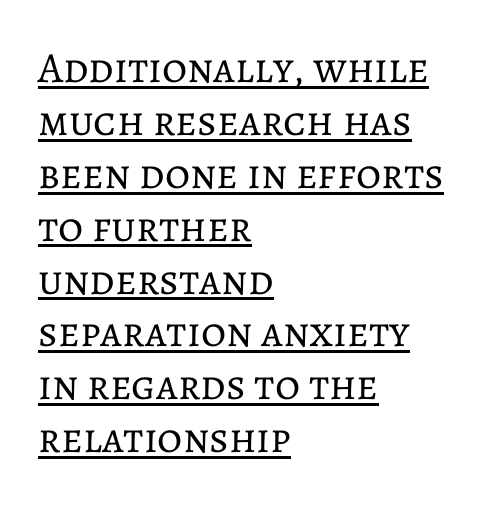
A quiet, ordinary-to-light weight characterises the typeface. Quick note: underline on. Proportional: the letters do not fall into vertical columns. Every stem runs plumb, perpendicular to the baseline. Where is the straight margin? On the left.
